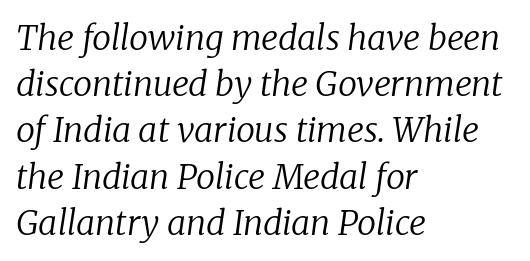
The image shows 34 px regular-weight serif type, italic (leaning right); set left-aligned, normal line spacing (1.36x), normal letter spacing, not underlined; low stroke contrast and a medium x-height.
